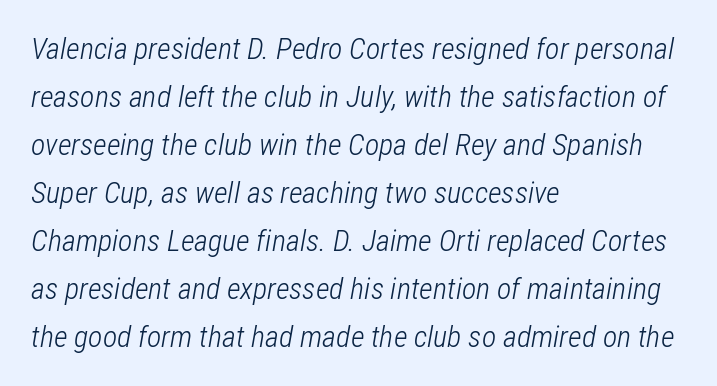
Type without underlining. Is the letter spacing exaggerated? No — it looks like the ordinary default. One-word summary of the alignment: left. Yep, that's italic — everything's leaning. Rows of type keep a routine distance in the vertical direction. Weight: not bold — regular or lighter.
